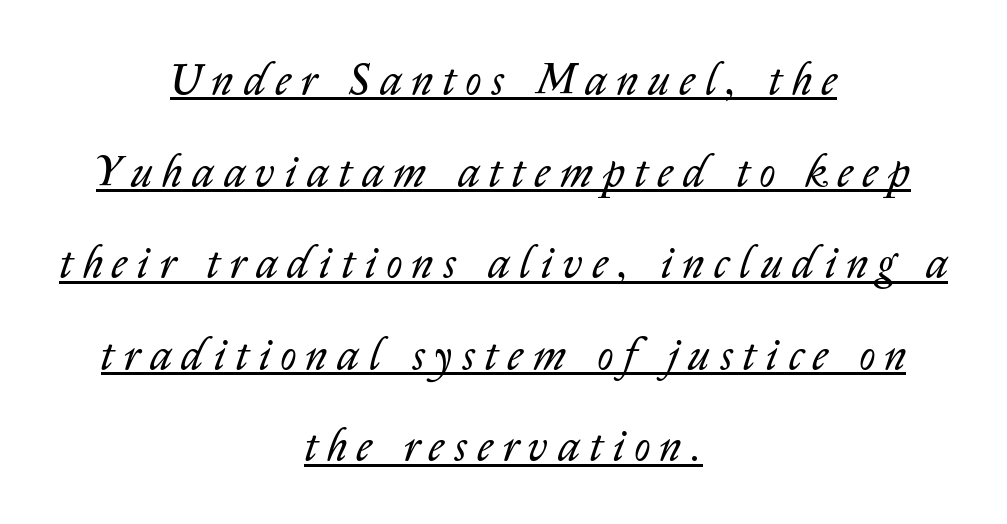
Students, observe the line beneath the letters — that is underlining. No chunkiness to these letters — they're not bold. Does extra space separate the letters? Yes, quite a lot of it. A typesetter would call this proportional, since set widths differ per character.
